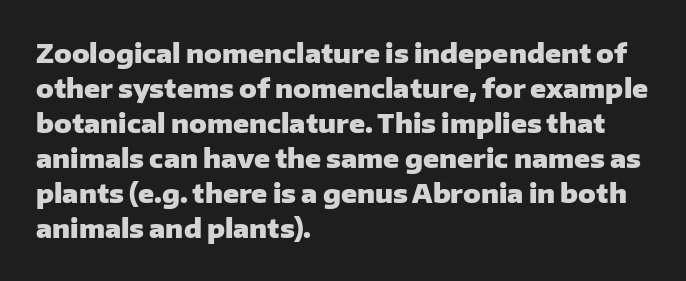
The image shows 26 px bold type, upright; set left-aligned, normal line spacing (1.35x), normal letter spacing, not underlined.
